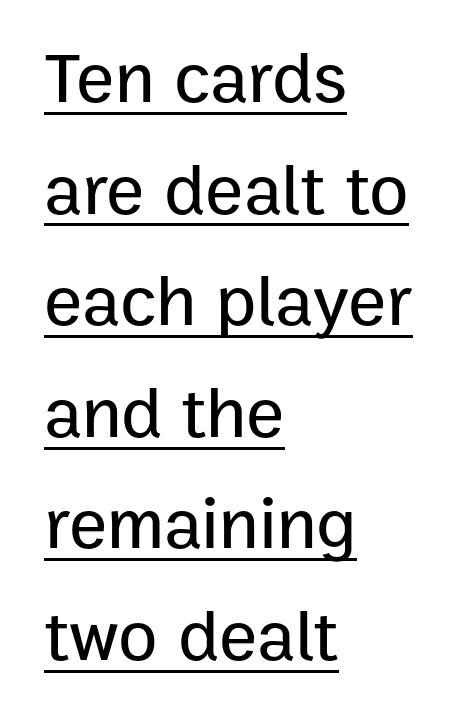
Q: Is the text italic (slanted)? A: No, it is upright.
Q: Is the typeface a serif or a sans-serif typeface? A: Sans-serif.
Q: Is the text underlined? A: Yes.
Q: How is the paragraph aligned? A: Left-aligned.
Q: Is the spacing between letters normal or unusually wide? A: Normal.
Q: Is the spacing between lines tight, normal or loose? A: Normal.
Q: Width (condensed, normal, or wide)? A: Normal.
Q: Stroke contrast? A: Low.
Q: x-height? A: Medium.
Q: Monospaced? A: No.
